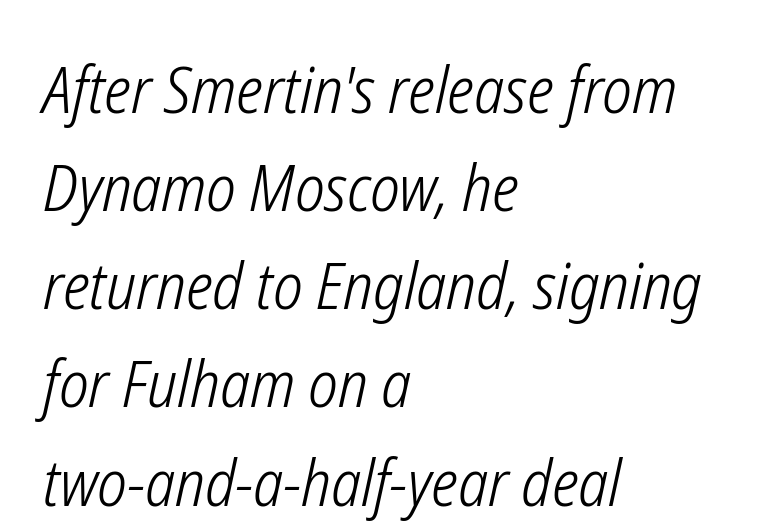
{"italic": "yes", "lean": "right", "slant_degrees": 12, "bold": "no", "weight": "light", "width": "condensed", "stroke_contrast": "low", "x_height": "medium", "monospaced": "no", "underline": "no", "align": "left", "line_spacing": "normal", "line_spacing_ratio": 1.51, "letter_spacing": "normal", "letter_spacing_em": 0.0, "glyph_px": 65}
